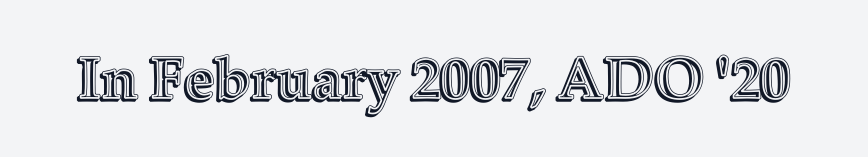
{"italic": "no", "width": "normal", "x_height": "medium", "monospaced": "no", "underline": "no", "letter_spacing": "normal", "letter_spacing_em": 0.0, "glyph_px": 59}
